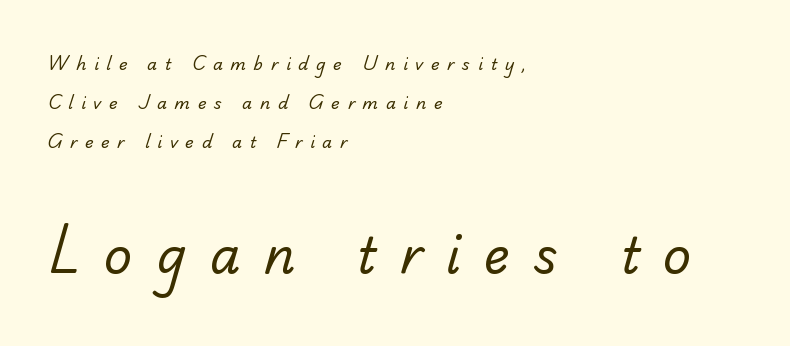
{"serif": "yes", "bold": "no", "weight": "regular", "width": "normal", "stroke_contrast": "low", "x_height": "small", "monospaced": "no", "underline": "no", "align": "left", "line_spacing": "loose", "line_spacing_ratio": 2.44, "letter_spacing": "wide", "letter_spacing_em": 0.48, "larger_block": "second", "size_ratio": 3.06, "glyph_px": 49}
